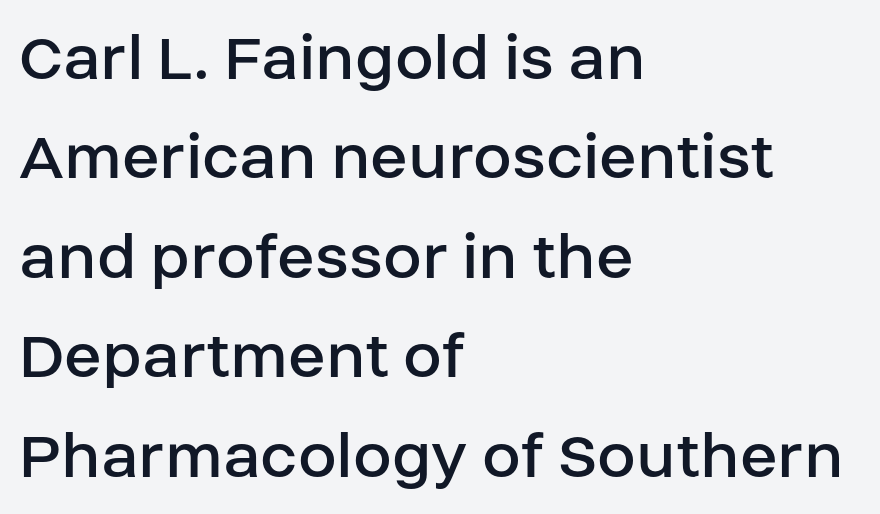
Stems and bowls with no extra thickness — not bold. Line starts are locked; line ends wander. The typography opts for an upright posture over an oblique one. Notice how descenders clear the ascenders below comfortably — that's standard leading. The space beneath each line is pristine and unruled. Inter-character spacing is left at the font's built-in metrics.
